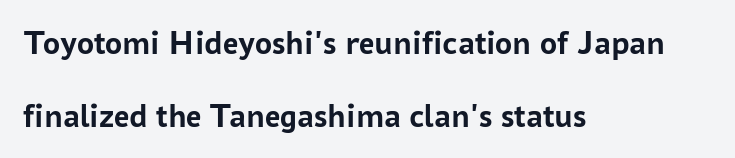
Short and long lines alike share a common starting point at left. Posture: straight, roman, zero tilt. A typesetter would call this zero additional tracking. Looks like regular typesetting: each glyph gets only the width it needs. The foot of each line stays bare and open.
